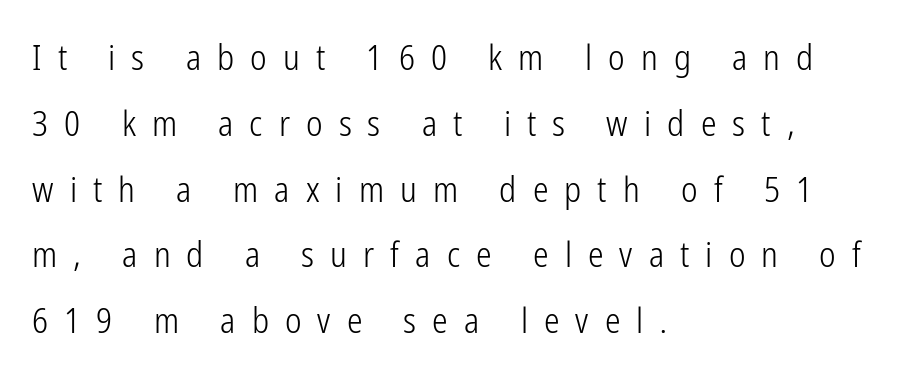
Q: Is the text bold? A: No.
Q: Is the text italic (slanted)? A: No, it is upright.
Q: Is the typeface a serif or a sans-serif typeface? A: Sans-serif.
Q: Is the text underlined? A: No.
Q: How is the paragraph aligned? A: Left-aligned.
Q: Is the spacing between letters normal or unusually wide? A: Unusually wide.
Q: Width (condensed, normal, or wide)? A: Condensed.
Q: Stroke contrast? A: Low.
Q: x-height? A: Medium.
Q: Monospaced? A: No.
